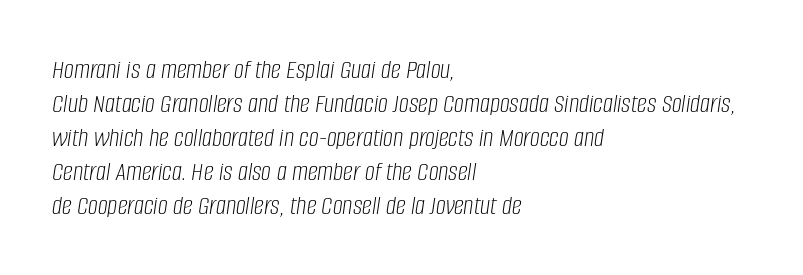
{"italic": "yes", "lean": "right", "slant_degrees": 8, "bold": "no", "weight": "light", "width": "condensed", "stroke_contrast": "low", "x_height": "large", "monospaced": "no", "underline": "no", "align": "left", "line_spacing_ratio": 1.21, "letter_spacing": "normal", "letter_spacing_em": 0.0, "glyph_px": 28}
